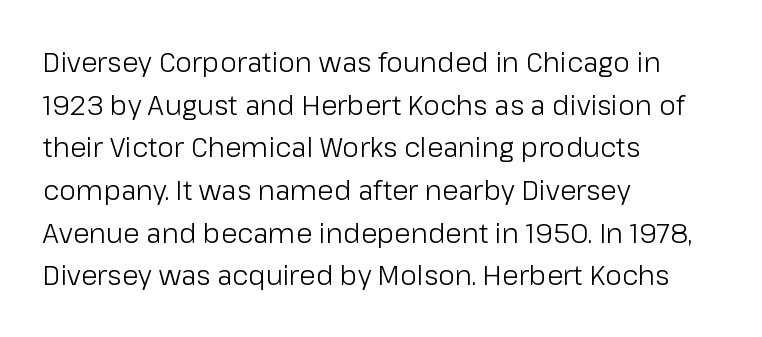
The ragged edge is on the right, which tells us the setting is flush left. Vertical strokes here are truly vertical. Heaviness? Minimal to ordinary, like unemphasized prose. Lines of text with bare space underneath.
